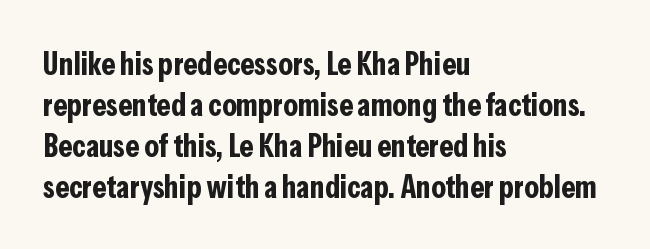
The image shows 32 px bold, condensed sans-serif type, upright; set left-aligned, normal line spacing (1.28x), normal letter spacing, not underlined; low stroke contrast and a medium x-height.
